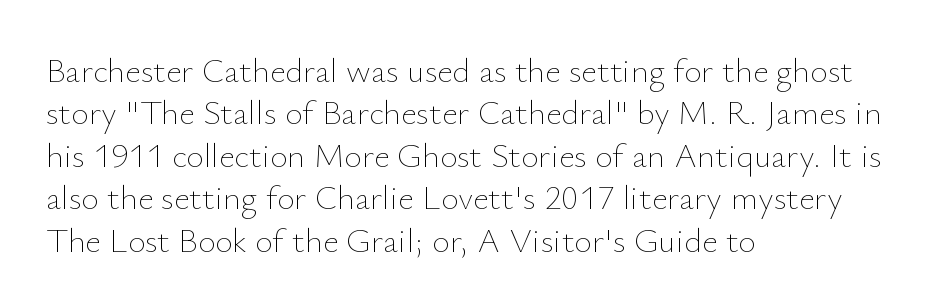
The image shows 34 px thin type, upright; set left-aligned, normal line spacing (1.25x), normal letter spacing, not underlined; low stroke contrast and a small x-height.
